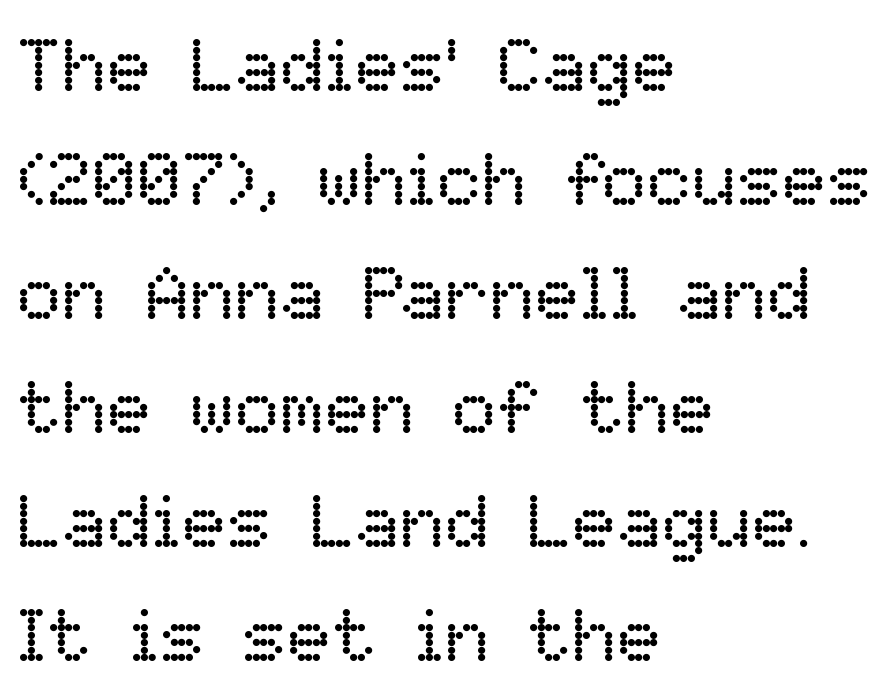
Stems and bowls with no extra thickness — not bold. The paragraph shown leans on its left margin. Lines of text with bare space underneath. Whoever set this chose a conventional vertical rhythm.
